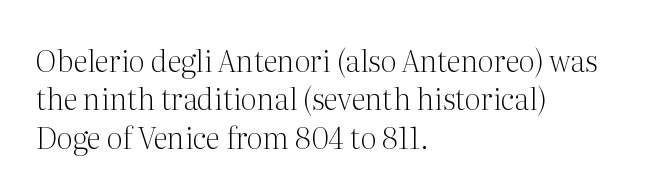
The image shows 30 px light serif type, upright; set left-aligned, normal line spacing (1.28x), normal letter spacing, not underlined; medium stroke contrast and a medium x-height.
